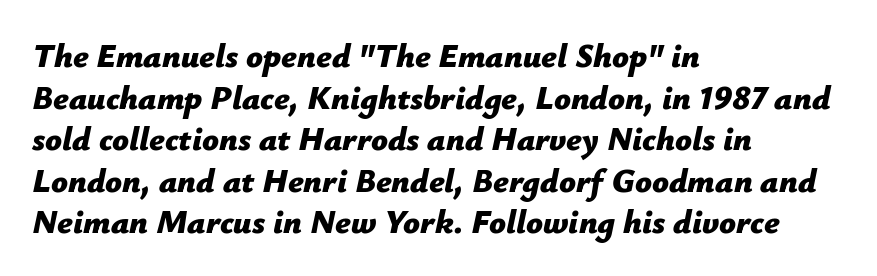
Heft: maximum for text — a bold. Regular leading. A typesetter would call this proportional, since set widths differ per character. All the whitespace from short lines collects on the right. This sample uses an oblique cut, with every glyph tilted off the vertical.
